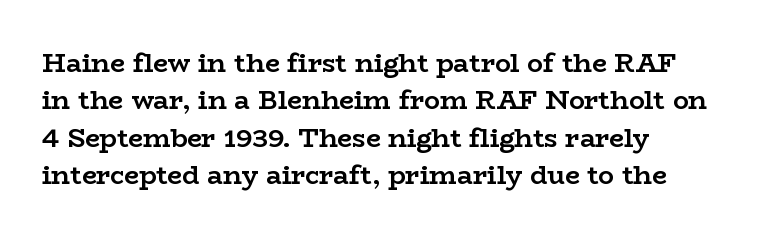
{"italic": "no", "bold": "yes", "underline": "no", "align": "left", "line_spacing": "normal", "line_spacing_ratio": 1.44, "letter_spacing": "normal", "letter_spacing_em": 0.0, "glyph_px": 26}
